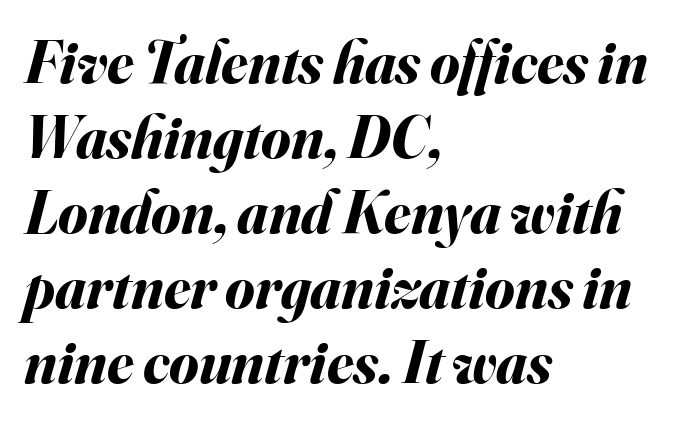
Does the lettering tilt? It does — this is italic. Horizontal alignment here is leftward, the default for most running prose. Weight check: bold — yes, fully. Is the letter spacing exaggerated? No — it looks like the ordinary default.
